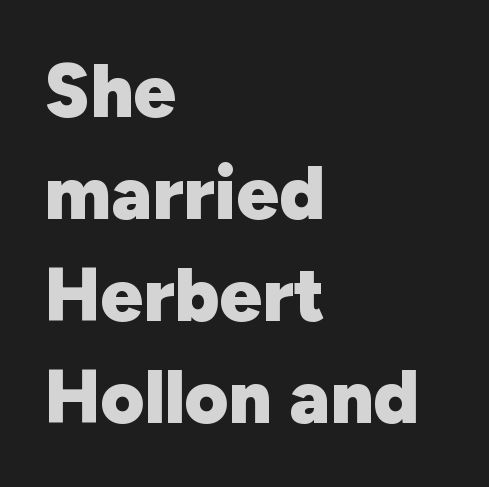
Students, note that the glyphs here touch the page at normal intervals. Line beginnings align vertically; line endings do not. What weight is shown? A full bold with thick strokes. The lines sit at an ordinary, default distance from one another.
